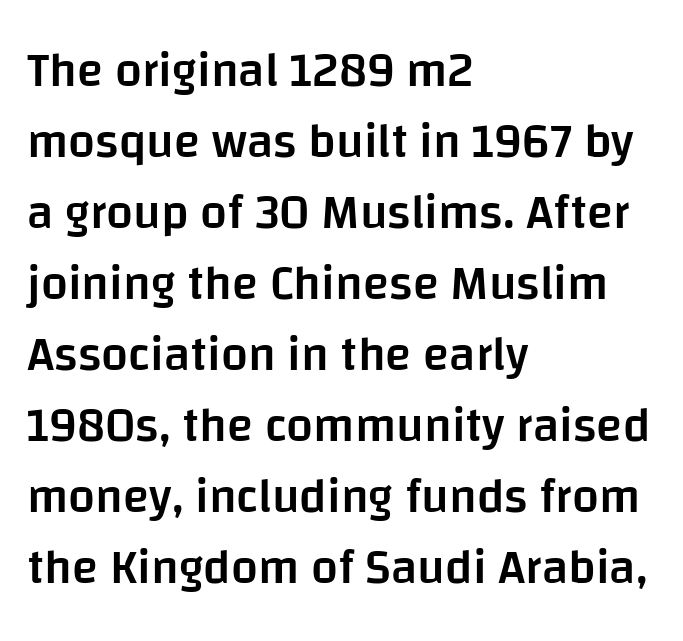
{"serif": "no", "italic": "no", "bold": "semi", "weight": "semibold", "width": "normal", "stroke_contrast": "low", "x_height": "large", "monospaced": "no", "underline": "no", "align": "left", "line_spacing": "normal", "line_spacing_ratio": 1.48, "letter_spacing": "normal", "letter_spacing_em": 0.0, "glyph_px": 48}
